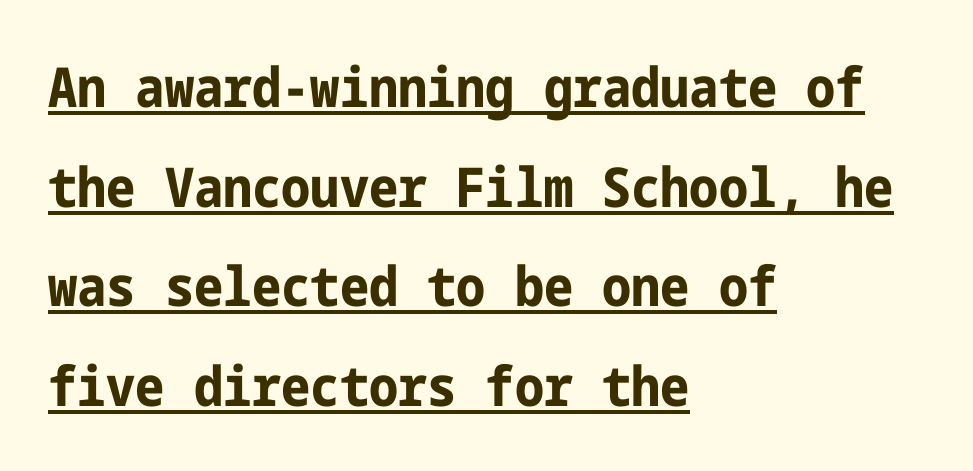
The image shows 55 px bold, condensed sans-serif type, upright; set left-aligned, line spacing 1.81x, normal letter spacing, underlined; low stroke contrast and a medium x-height.
